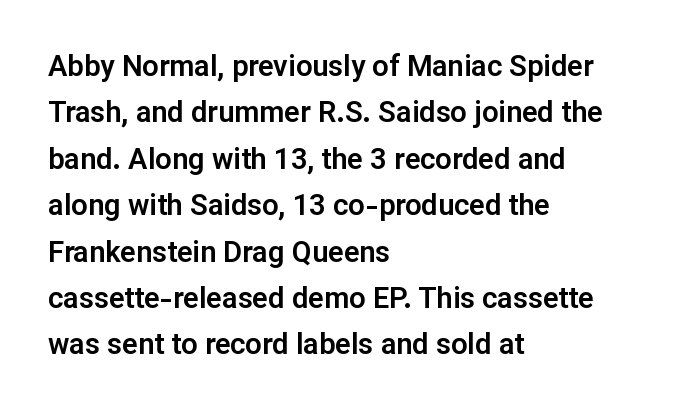
{"serif": "no", "italic": "no", "width": "normal", "stroke_contrast": "low", "x_height": "medium", "monospaced": "no", "underline": "no", "align": "left", "line_spacing": "normal", "line_spacing_ratio": 1.6, "letter_spacing": "normal", "letter_spacing_em": 0.0, "glyph_px": 29}
